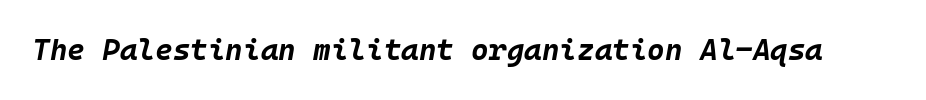
No extra tracking has been applied to these lines. The text carries the slant typical of an italic or oblique font. Is this a fixed-width face? Yes — each glyph sits in an identical cell. Set as a true bold cut, around the 700 mark.
